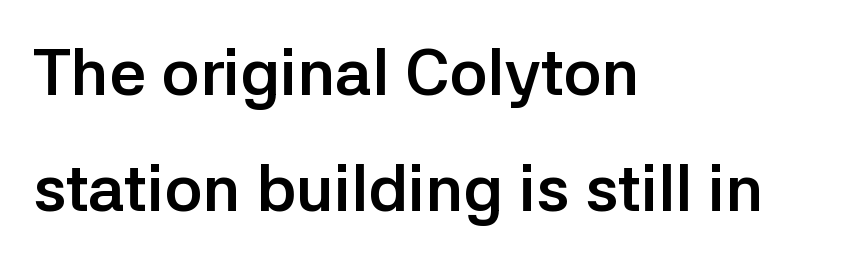
The image shows 65 px semibold sans-serif type, upright; set left-aligned, line spacing 1.79x, normal letter spacing, not underlined; low stroke contrast and a medium x-height.
